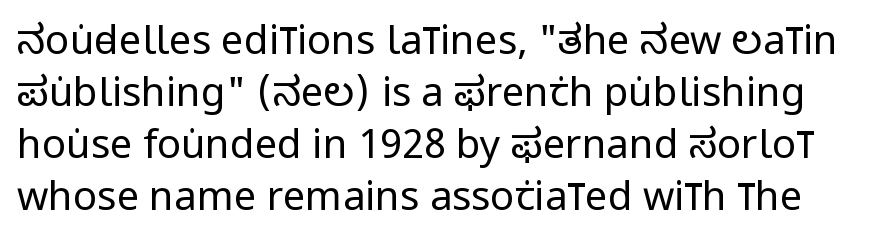
The image shows 40 px regular-weight, condensed sans-serif type, upright; set normal line spacing (1.3x), normal letter spacing, not underlined; low stroke contrast and a large x-height.
